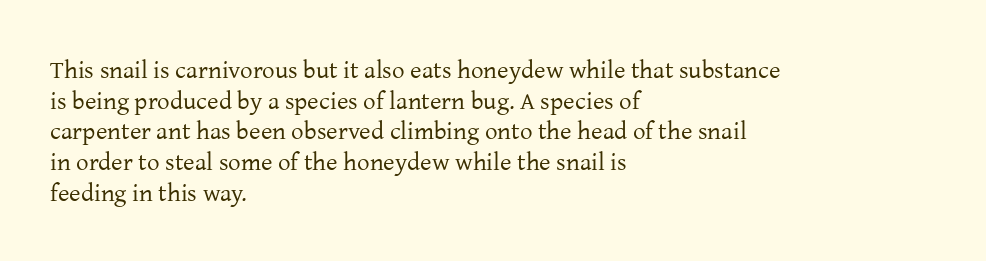
Q: Is the text bold? A: No.
Q: Is the text italic (slanted)? A: No, it is upright.
Q: Is the text underlined? A: No.
Q: How is the paragraph aligned? A: Left-aligned.
Q: Is the spacing between letters normal or unusually wide? A: Normal.
